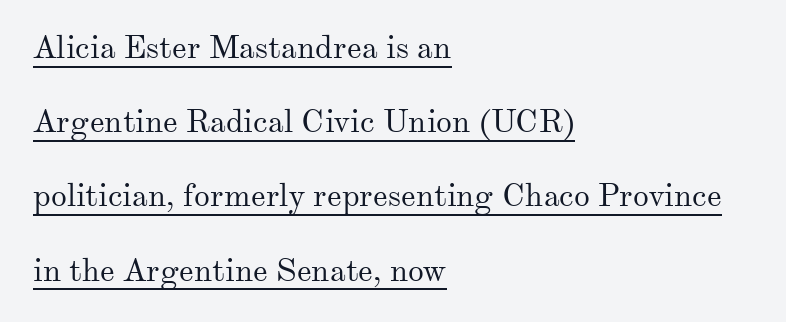
Q: Is the text bold? A: No.
Q: Is the text italic (slanted)? A: No, it is upright.
Q: Is the typeface a serif or a sans-serif typeface? A: Serif.
Q: Is the text underlined? A: Yes.
Q: How is the paragraph aligned? A: Left-aligned.
Q: Is the spacing between letters normal or unusually wide? A: Normal.
Q: Is the spacing between lines tight, normal or loose? A: Loose.
Q: Width (condensed, normal, or wide)? A: Normal.
Q: Stroke contrast? A: Medium.
Q: x-height? A: Small.
Q: Monospaced? A: No.
